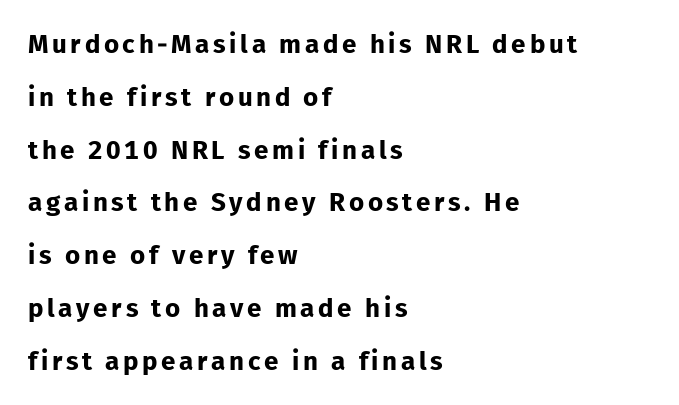
The image shows 26 px bold type, upright; set left-aligned, loose line spacing (2.03x), not underlined.
